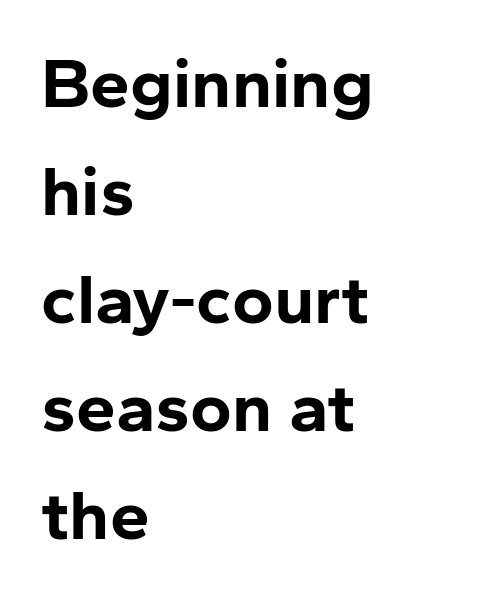
Only glyphs here, with clear space below each row. A typesetter would call this proportional, since set widths differ per character. Emphasis by weight is at full strength: bold. The lettering stays uniformly vertical, giving the passage a roman look.
